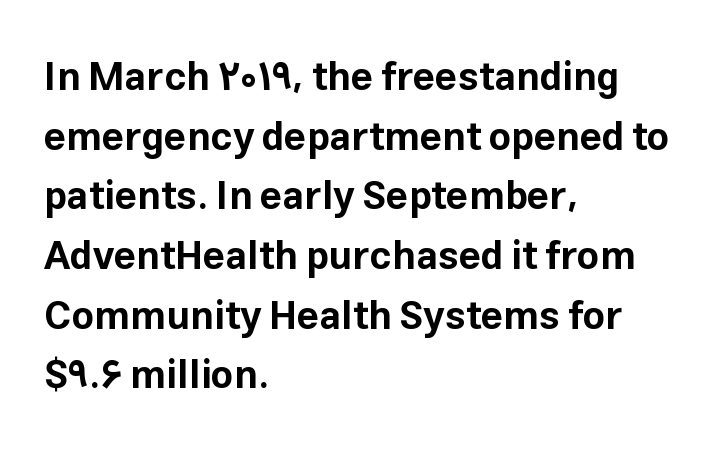
The image shows 39 px bold sans-serif type, upright; set left-aligned, normal line spacing (1.53x), normal letter spacing, not underlined; low stroke contrast and a medium x-height.
